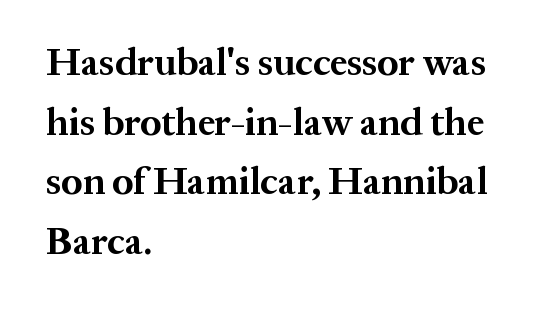
{"serif": "yes", "italic": "no", "bold": "yes", "weight": "bold", "width": "normal", "stroke_contrast": "medium", "x_height": "medium", "monospaced": "no", "underline": "no", "align": "left", "line_spacing": "normal", "line_spacing_ratio": 1.57, "letter_spacing": "normal", "letter_spacing_em": 0.0, "glyph_px": 38}
